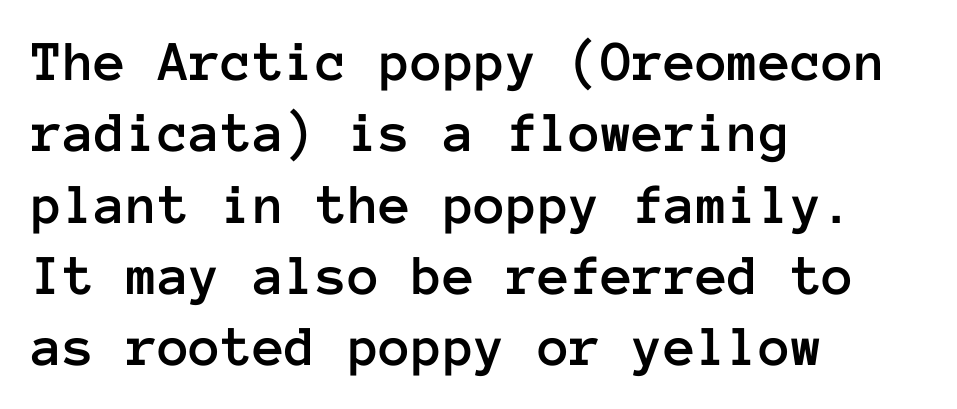
{"italic": "no", "width": "normal", "stroke_contrast": "low", "x_height": "medium", "monospaced": "yes", "underline": "no", "align": "left", "line_spacing_ratio": 1.23, "letter_spacing": "normal", "letter_spacing_em": 0.0, "glyph_px": 58}
